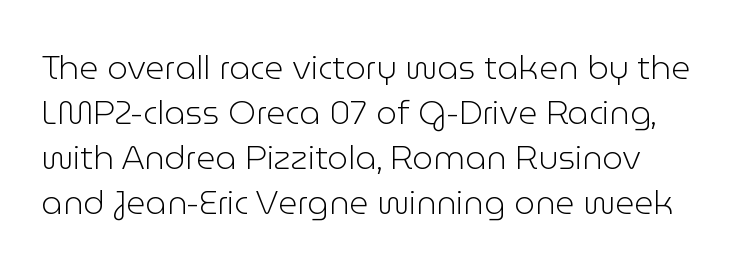
{"serif": "no", "italic": "no", "bold": "no", "weight": "light", "width": "normal", "stroke_contrast": "low", "x_height": "medium", "monospaced": "no", "underline": "no", "align": "left", "line_spacing": "normal", "line_spacing_ratio": 1.36, "letter_spacing": "normal", "letter_spacing_em": 0.0, "glyph_px": 33}
